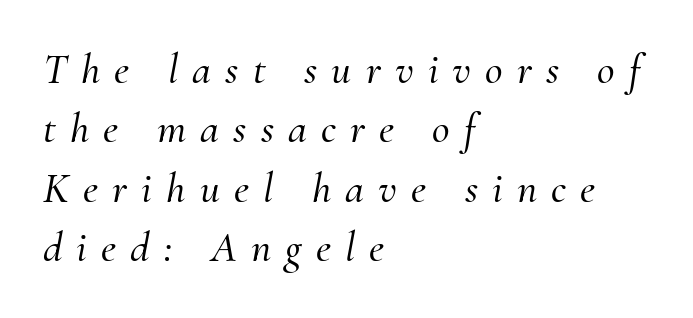
The image shows 43 px serif type, italic (leaning right); set left-aligned, normal line spacing (1.38x), unusually wide letter spacing (+0.33 em), not underlined; medium stroke contrast and a small x-height.
